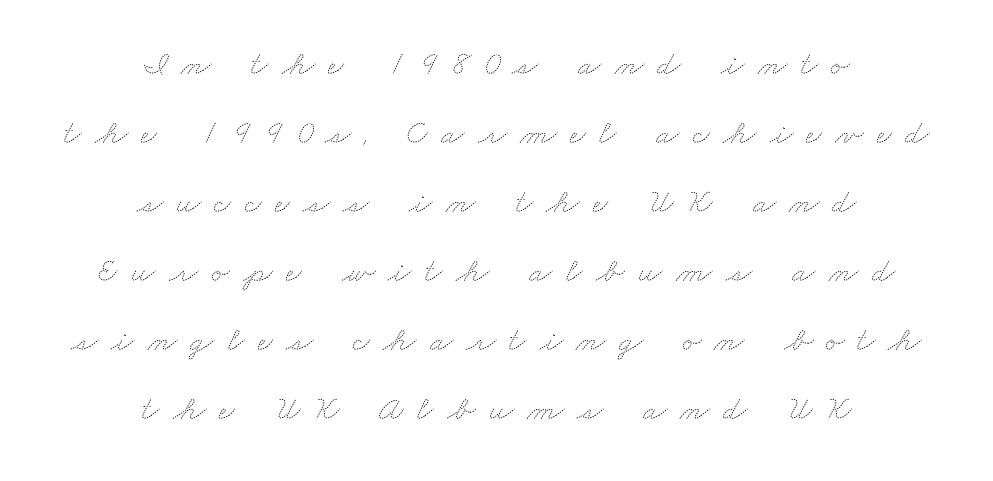
{"bold": "no", "weight": "thin", "width": "wide", "stroke_contrast": "medium", "x_height": "small", "monospaced": "no", "underline": "no", "align": "center", "line_spacing": "loose", "line_spacing_ratio": 2.03, "letter_spacing": "wide", "letter_spacing_em": 0.39, "glyph_px": 34}
